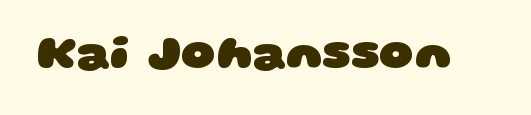
The image shows 48 px heavy, wide sans-serif type; set normal letter spacing, not underlined; low stroke contrast and a large x-height.
